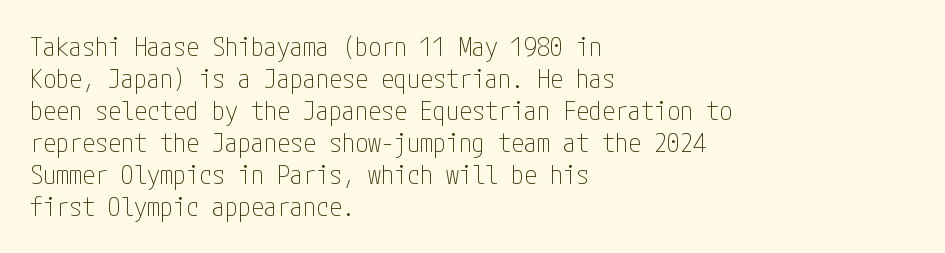
{"italic": "no", "bold": "no", "underline": "no", "align": "left", "line_spacing_ratio": 1.23, "letter_spacing": "normal", "letter_spacing_em": 0.0, "glyph_px": 26}
